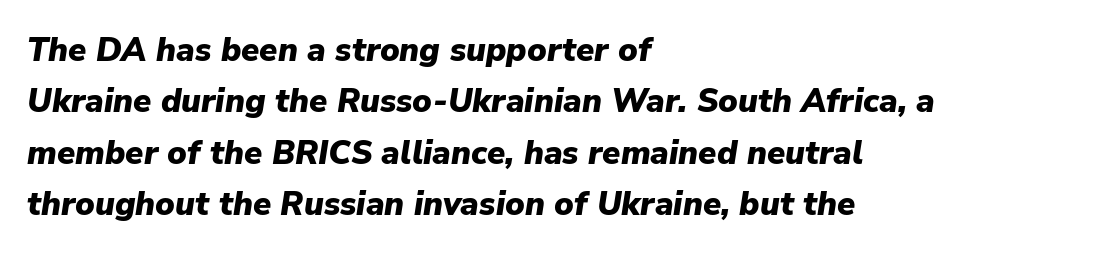
Inter-character spacing is left at the font's built-in metrics. The rendering uses natural spacing where letterforms have individual widths. The line-height multiplier appears to be the usual default. All the whitespace from short lines collects on the right.
